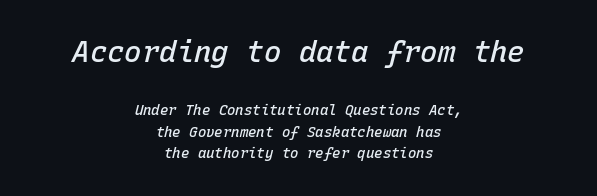
The image shows 29 px semibold type, italic (leaning right), monospaced; set centered, normal line spacing (1.52x), normal letter spacing, not underlined; the first (top) block is 2.07x larger; low stroke contrast and a medium x-height.
